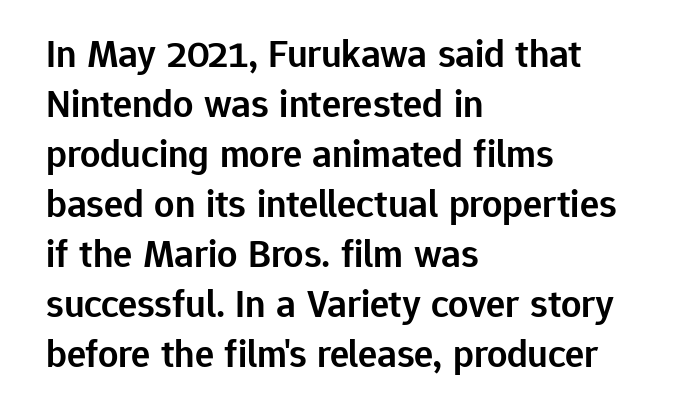
Q: Is the text bold? A: Semi-bold.
Q: Is the text italic (slanted)? A: No, it is upright.
Q: Is the typeface a serif or a sans-serif typeface? A: Sans-serif.
Q: Is the text underlined? A: No.
Q: How is the paragraph aligned? A: Left-aligned.
Q: Is the spacing between letters normal or unusually wide? A: Normal.
Q: Is the spacing between lines tight, normal or loose? A: Normal.
Q: Width (condensed, normal, or wide)? A: Normal.
Q: Stroke contrast? A: Low.
Q: x-height? A: Medium.
Q: Monospaced? A: No.
